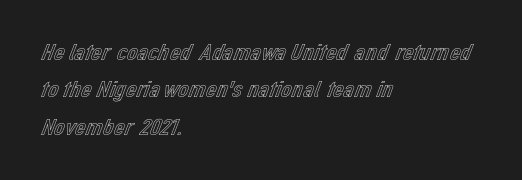
Quick note: interline space is typical. The glyphs are unaccompanied by any horizontal stroke below them. The setting favours the left margin, as ordinary paragraphs usually do.
